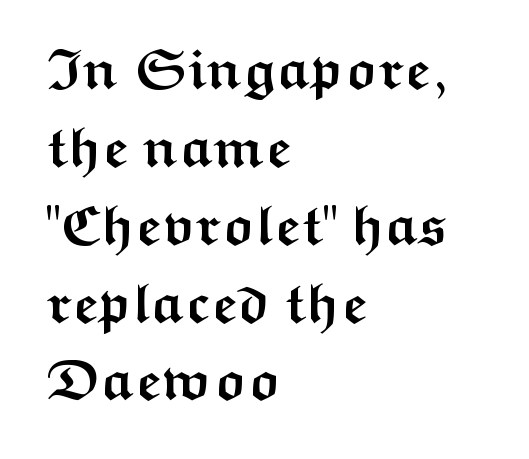
Nope, no serifs anywhere on these letters. Each letter keeps its own natural width here, so spacing adapts to shape. Here the glyphs are tracked normally, forming tight word shapes. The characters look thick and weighty, a clear bold. Descender tails drop into unmarked territory. When letters stand straight like this, we call the style roman or upright.
